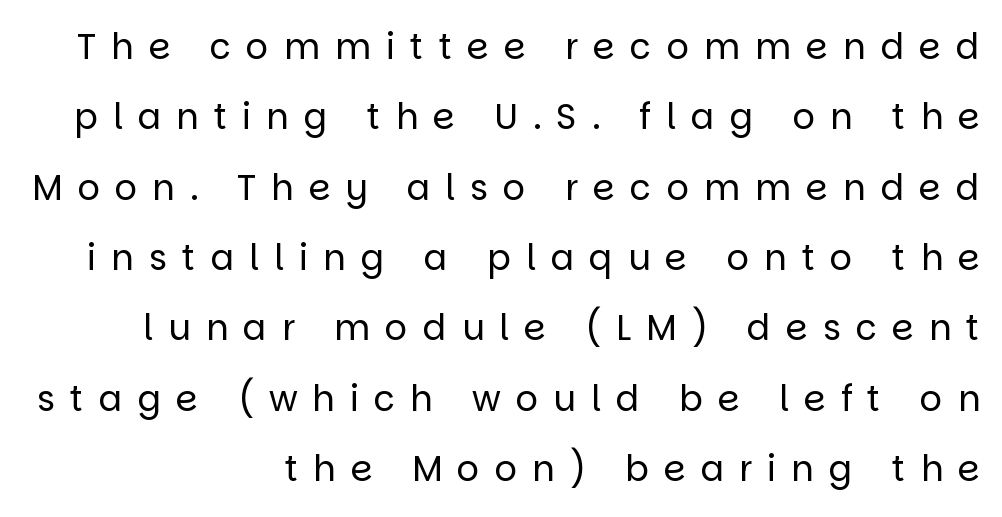
Q: Is the text bold? A: No.
Q: Is the text italic (slanted)? A: No, it is upright.
Q: Is the typeface a serif or a sans-serif typeface? A: Sans-serif.
Q: Is the text underlined? A: No.
Q: How is the paragraph aligned? A: Right-aligned.
Q: Is the spacing between letters normal or unusually wide? A: Unusually wide.
Q: Is the spacing between lines tight, normal or loose? A: Loose.
Q: Width (condensed, normal, or wide)? A: Normal.
Q: Stroke contrast? A: Low.
Q: x-height? A: Large.
Q: Monospaced? A: No.
